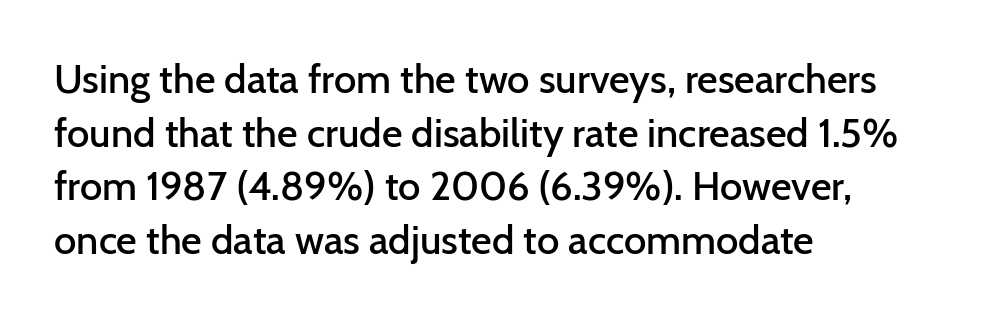
The image shows 40 px semibold sans-serif type, upright; set left-aligned, normal line spacing (1.34x), normal letter spacing, not underlined; low stroke contrast and a medium x-height.
